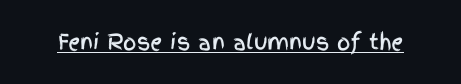
Students, note that the glyphs here touch the page at normal intervals. Does a line run under the words? Yes, clearly. Designer's note — italics off, roman on.
